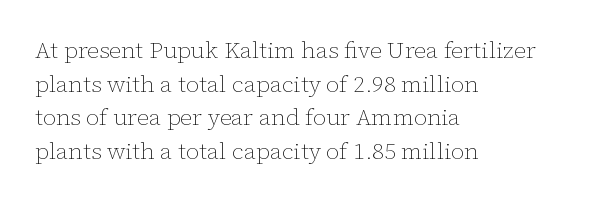
The image shows 23 px text type, upright; set left-aligned, normal line spacing (1.46x), normal letter spacing, not underlined.
